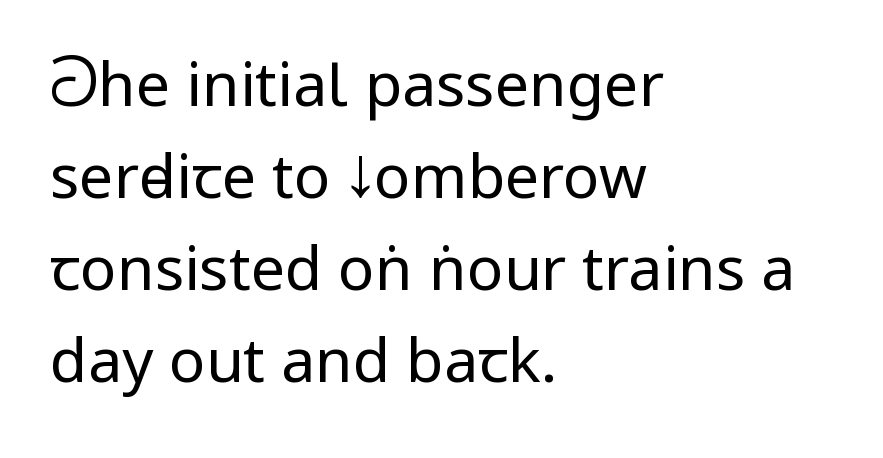
Q: Is the text bold? A: No.
Q: Is the text italic (slanted)? A: No, it is upright.
Q: Is the typeface a serif or a sans-serif typeface? A: Sans-serif.
Q: Is the text underlined? A: No.
Q: How is the paragraph aligned? A: Left-aligned.
Q: Is the spacing between letters normal or unusually wide? A: Normal.
Q: Is the spacing between lines tight, normal or loose? A: Normal.
Q: Width (condensed, normal, or wide)? A: Condensed.
Q: Stroke contrast? A: Low.
